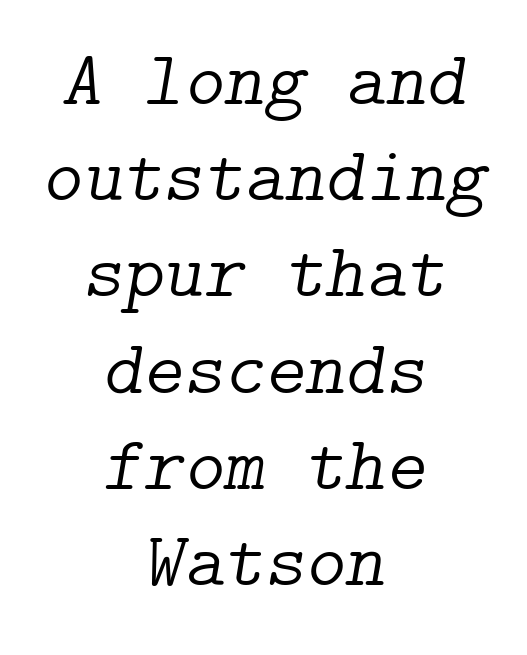
The specimen omits any rule beneath the text block's lines. Short note: letters normally spaced. Italic? Definitely — the glyphs are oblique. Does the leading feel generous? No, just average. These lines are centered, leaving both edges ragged.
